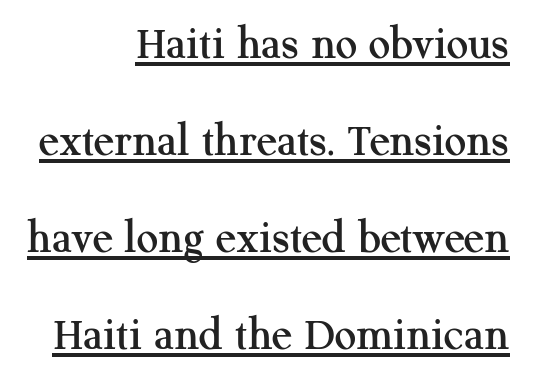
The image shows 48 px serif type, upright; set right-aligned, loose line spacing (2.02x), normal letter spacing, underlined; medium stroke contrast and a medium x-height.
